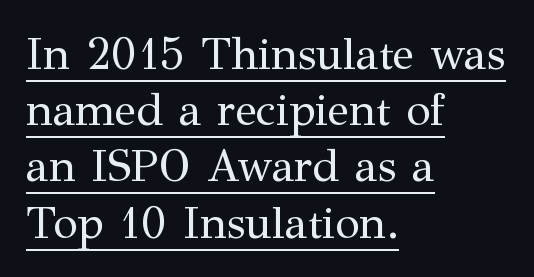
Q: Is the text bold? A: No.
Q: Is the text italic (slanted)? A: No, it is upright.
Q: Is the typeface a serif or a sans-serif typeface? A: Serif.
Q: Is the text underlined? A: Yes.
Q: How is the paragraph aligned? A: Left-aligned.
Q: Is the spacing between letters normal or unusually wide? A: Normal.
Q: Is the spacing between lines tight, normal or loose? A: Normal.
Q: Width (condensed, normal, or wide)? A: Normal.
Q: Stroke contrast? A: Medium.
Q: x-height? A: Medium.
Q: Monospaced? A: No.
